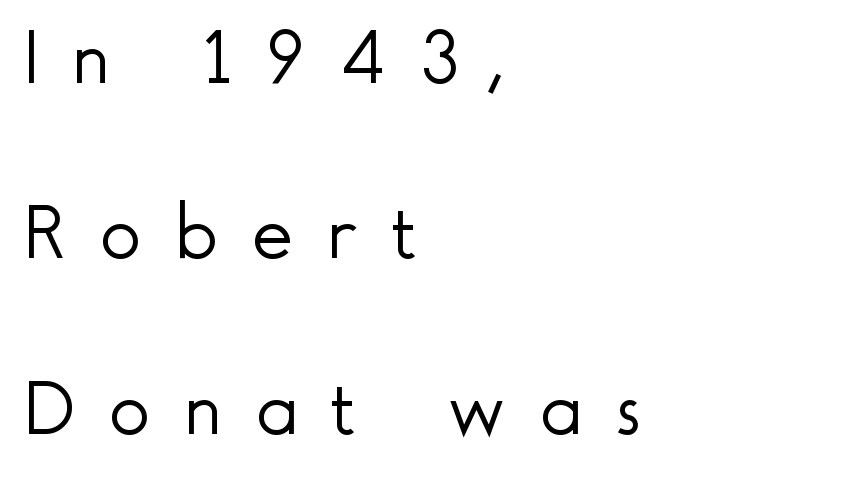
The image shows 78 px light sans-serif type, upright; set left-aligned, loose line spacing (2.25x), unusually wide letter spacing (+0.43 em), not underlined; a small x-height.
